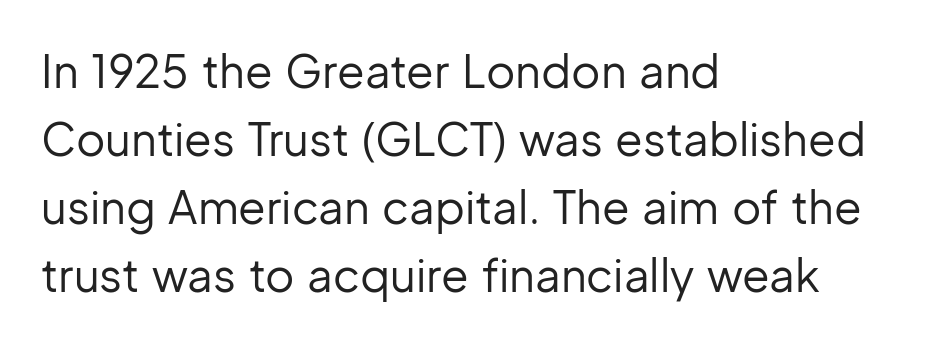
The image shows 45 px regular-weight sans-serif type, upright; set left-aligned, normal line spacing (1.51x), normal letter spacing, not underlined; low stroke contrast and a medium x-height.
